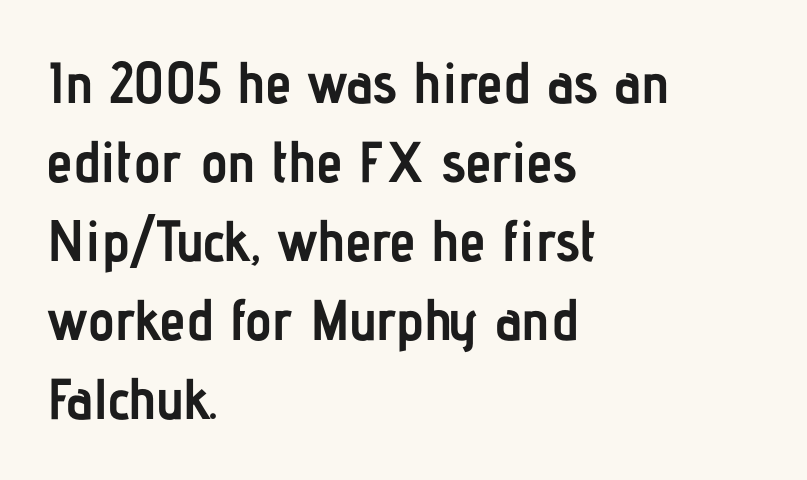
Q: Is the text bold? A: Yes.
Q: Is the text italic (slanted)? A: No, it is upright.
Q: Is the typeface a serif or a sans-serif typeface? A: Sans-serif.
Q: Is the text underlined? A: No.
Q: How is the paragraph aligned? A: Left-aligned.
Q: Is the spacing between letters normal or unusually wide? A: Normal.
Q: Is the spacing between lines tight, normal or loose? A: Normal.
Q: Width (condensed, normal, or wide)? A: Condensed.
Q: Stroke contrast? A: Low.
Q: x-height? A: Medium.
Q: Monospaced? A: No.
